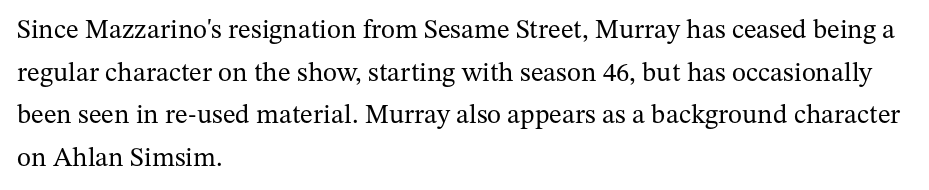
{"italic": "no", "bold": "no", "underline": "no", "align": "left", "line_spacing": "normal", "line_spacing_ratio": 1.58, "letter_spacing": "normal", "letter_spacing_em": 0.0, "glyph_px": 27}
